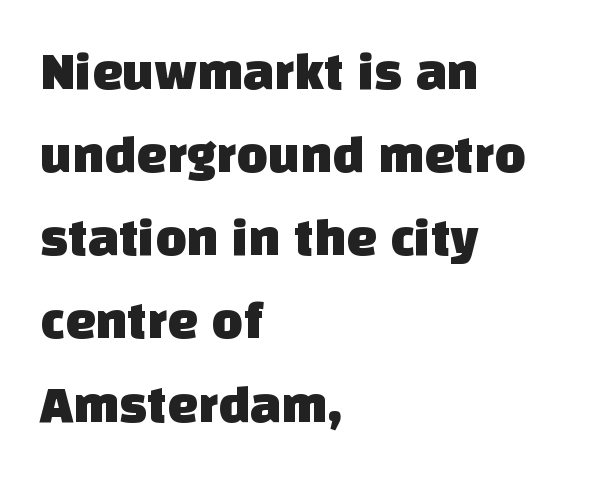
{"serif": "no", "width": "normal", "stroke_contrast": "low", "x_height": "large", "monospaced": "no", "underline": "no", "align": "left", "line_spacing": "normal", "line_spacing_ratio": 1.54, "letter_spacing": "normal", "letter_spacing_em": 0.0, "glyph_px": 54}
